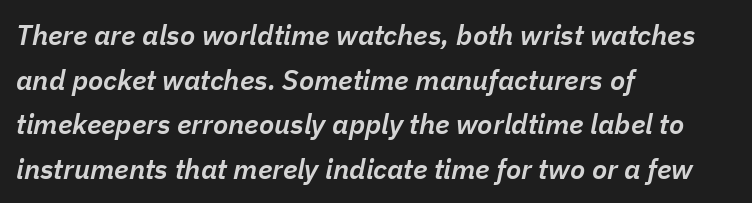
Q: Is the text bold? A: Semi-bold.
Q: Is the text italic (slanted)? A: Yes, it leans right by about 11 degrees.
Q: Is the text underlined? A: No.
Q: How is the paragraph aligned? A: Left-aligned.
Q: Is the spacing between letters normal or unusually wide? A: Normal.
Q: Is the spacing between lines tight, normal or loose? A: Normal.
Q: Width (condensed, normal, or wide)? A: Normal.
Q: Stroke contrast? A: Low.
Q: x-height? A: Medium.
Q: Monospaced? A: No.
